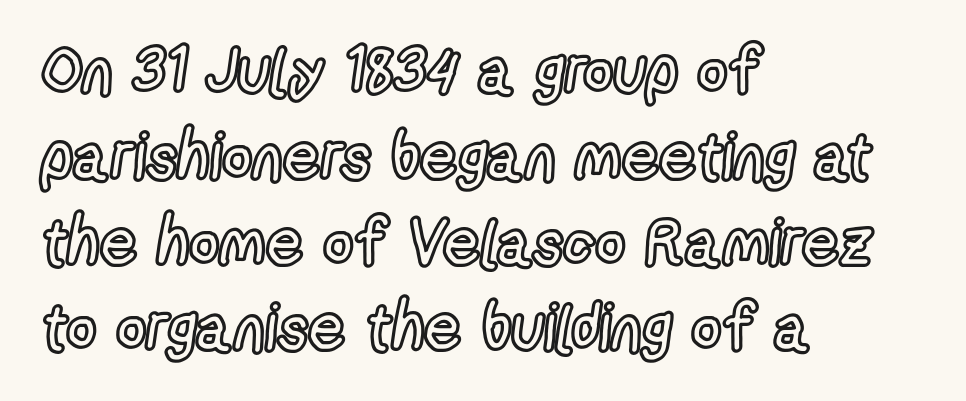
Q: Is the text italic (slanted)? A: Yes.
Q: Is the text underlined? A: No.
Q: How is the paragraph aligned? A: Left-aligned.
Q: Is the spacing between letters normal or unusually wide? A: Normal.
Q: Is the spacing between lines tight, normal or loose? A: Normal.
Q: Width (condensed, normal, or wide)? A: Condensed.
Q: x-height? A: Medium.
Q: Monospaced? A: No.
